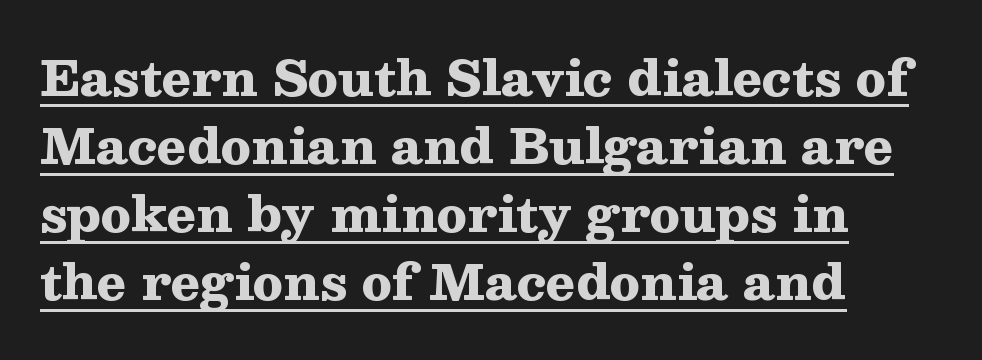
Q: Is the text bold? A: Yes.
Q: Is the text italic (slanted)? A: No, it is upright.
Q: Is the typeface a serif or a sans-serif typeface? A: Serif.
Q: Is the text underlined? A: Yes.
Q: How is the paragraph aligned? A: Left-aligned.
Q: Is the spacing between letters normal or unusually wide? A: Normal.
Q: Is the spacing between lines tight, normal or loose? A: Normal.
Q: Width (condensed, normal, or wide)? A: Wide.
Q: Stroke contrast? A: Medium.
Q: x-height? A: Medium.
Q: Monospaced? A: No.
